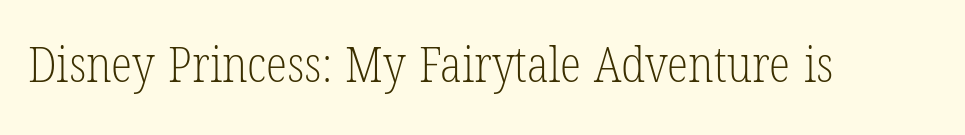
Q: Is the text bold? A: No.
Q: Is the text italic (slanted)? A: No, it is upright.
Q: Is the typeface a serif or a sans-serif typeface? A: Serif.
Q: Is the text underlined? A: No.
Q: Is the spacing between letters normal or unusually wide? A: Normal.
Q: Width (condensed, normal, or wide)? A: Condensed.
Q: Stroke contrast? A: Low.
Q: x-height? A: Medium.
Q: Monospaced? A: No.
